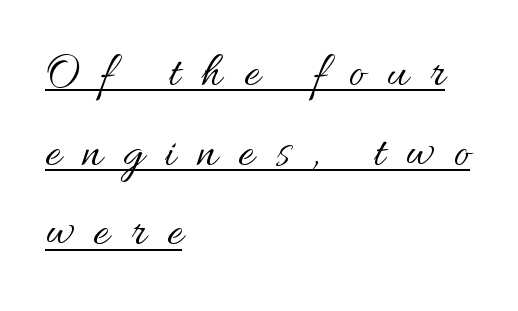
These lines are rendered in a variable-pitch font. Decoration check: the copy is underlined. The compositor pushed each line to the left boundary. Each new line begins a customary step beneath the previous one.
